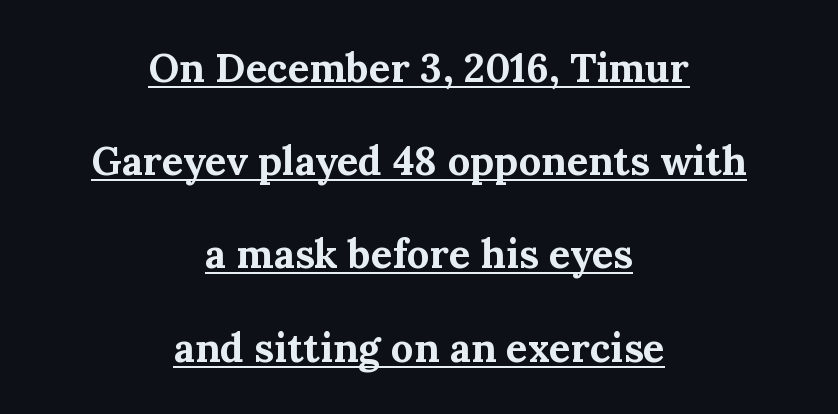
Q: Is the text bold? A: Yes.
Q: Is the text italic (slanted)? A: No, it is upright.
Q: Is the typeface a serif or a sans-serif typeface? A: Serif.
Q: Is the text underlined? A: Yes.
Q: How is the paragraph aligned? A: Centered.
Q: Is the spacing between letters normal or unusually wide? A: Normal.
Q: Is the spacing between lines tight, normal or loose? A: Loose.
Q: Width (condensed, normal, or wide)? A: Normal.
Q: Stroke contrast? A: Medium.
Q: x-height? A: Medium.
Q: Monospaced? A: No.
